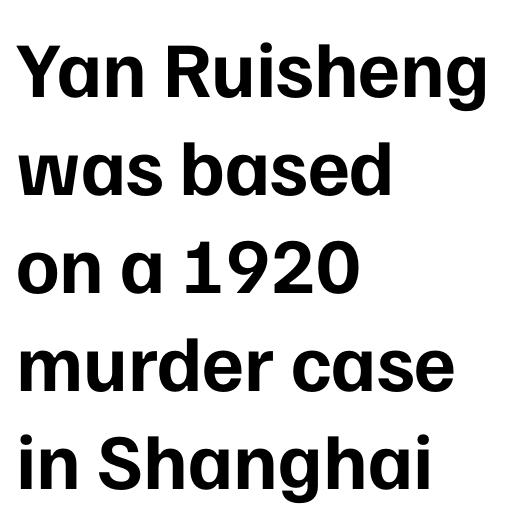
{"serif": "no", "italic": "no", "bold": "yes", "weight": "bold", "width": "normal", "stroke_contrast": "low", "x_height": "medium", "monospaced": "no", "underline": "no", "align": "left", "line_spacing_ratio": 1.24, "letter_spacing": "normal", "letter_spacing_em": 0.0, "glyph_px": 79}
